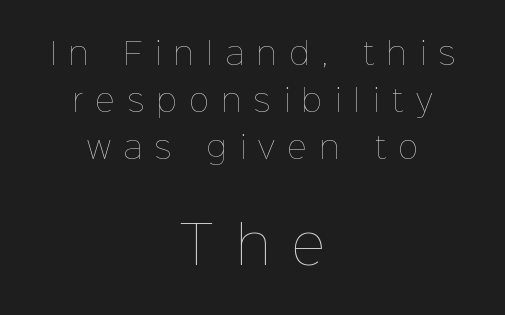
The image shows 52 px thin type, upright; set centered, normal line spacing (1.56x), unusually wide letter spacing (+0.43 em), not underlined; the second (bottom) block is 1.73x larger; low stroke contrast and a medium x-height.
